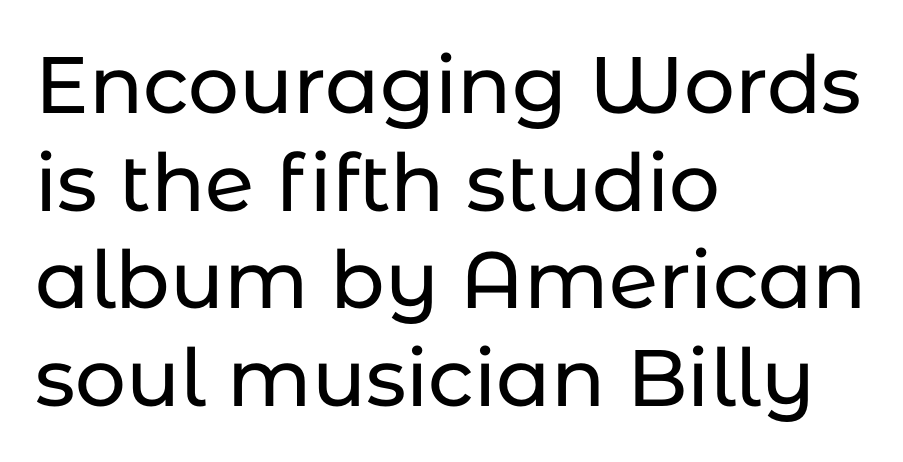
Type without underlining. A student would call this left alignment; a typographer would say flush left, rag right. The letters carry no serifs — their stems end cleanly without finishing strokes. The letters stand upright; this is a roman face. You could not count columns in this text — the font is proportionally spaced.
